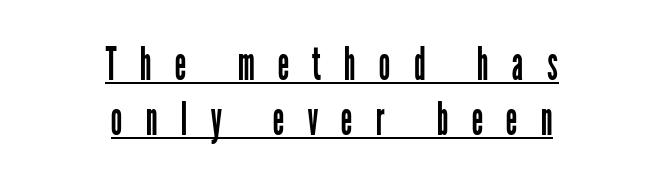
The rendering uses natural spacing where letterforms have individual widths. Does the lettering tilt? It doesn't — this is upright. I'd call this a sans setting — the letters go barefoot. Display-style spreading of the glyphs; the letterfit is very open. Casual observation: everything's sitting right in the middle.
